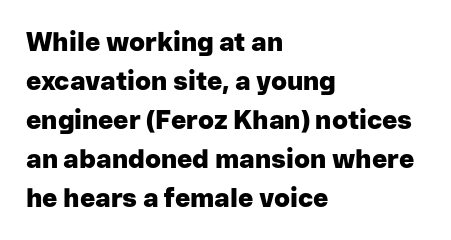
Successive baselines arrive at the customary interval. Nope, not italic — everything's standing straight. Stroke thickness is high; the sample reads as a true bold. Line starts are locked; line ends wander. Clear beneath every line of the passage. The line texture is even and compact thanks to regular tracking.
